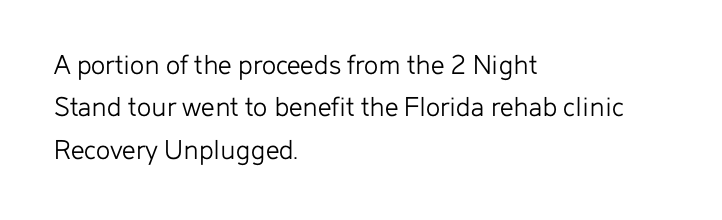
No italicization has been applied; the sample stays upright. Weight: not bold — regular or lighter. Varying glyph widths throughout — classic text-font behaviour. Each word holds together tightly as a unit, with standard inter-letter gaps. A classic flush-left, rag-right setting is used for this passage. The glyphs are unaccompanied by any horizontal stroke below them.
